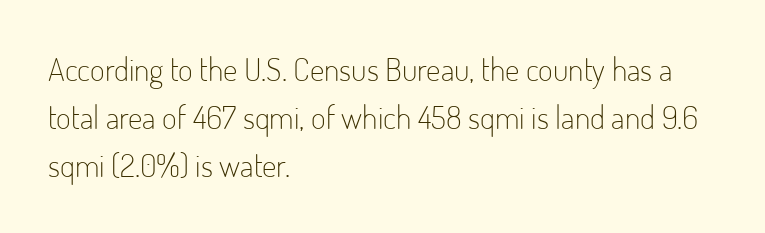
The image shows 32 px light, condensed sans-serif type, upright; set left-aligned, normal line spacing (1.5x), normal letter spacing, not underlined; low stroke contrast and a small x-height.
